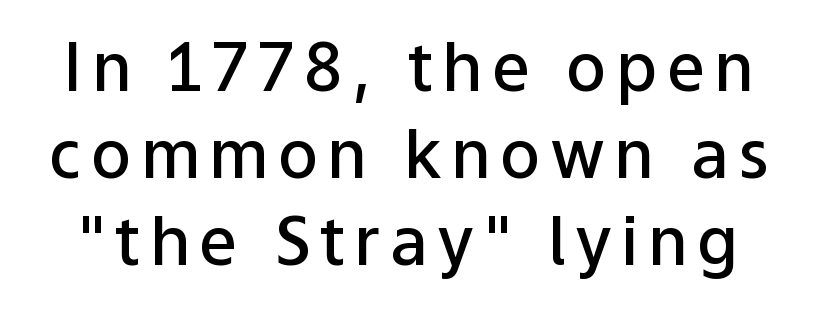
The image shows 67 px semibold sans-serif type, upright; set normal line spacing (1.3x), not underlined; low stroke contrast and a medium x-height.
